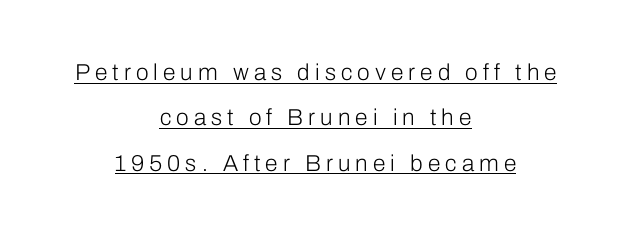
{"italic": "no", "bold": "no", "underline": "yes", "align": "center", "line_spacing": "loose", "line_spacing_ratio": 1.97, "letter_spacing": "wide", "letter_spacing_em": 0.22, "glyph_px": 23}
